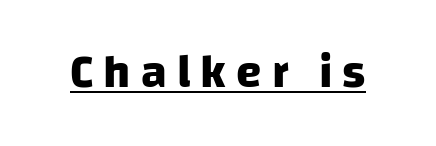
The passage shown is typeset with a sans-serif family. Typesetter's note: full bold, strokes at maximum text heaviness. Short note: letters widely spaced. The rendering uses natural spacing where letterforms have individual widths. Looks like someone drew a line under every word here.
